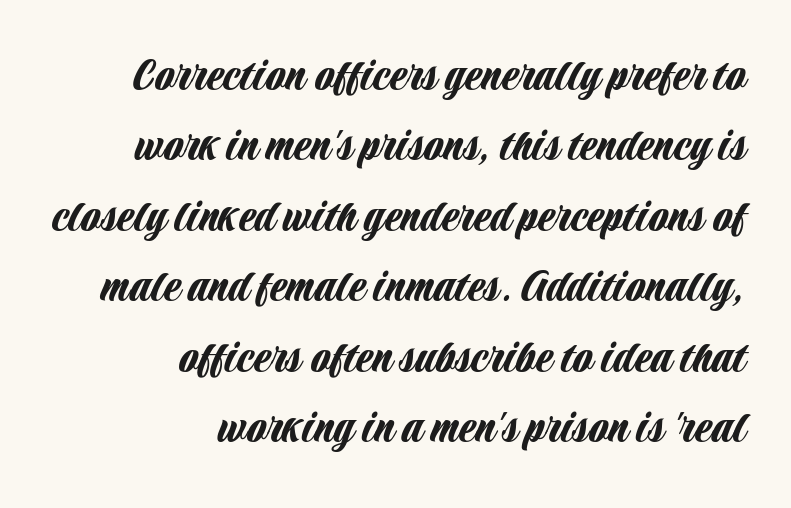
The image shows 50 px condensed sans-serif type; set right-aligned, normal line spacing (1.41x), normal letter spacing, not underlined; low stroke contrast and a large x-height.
